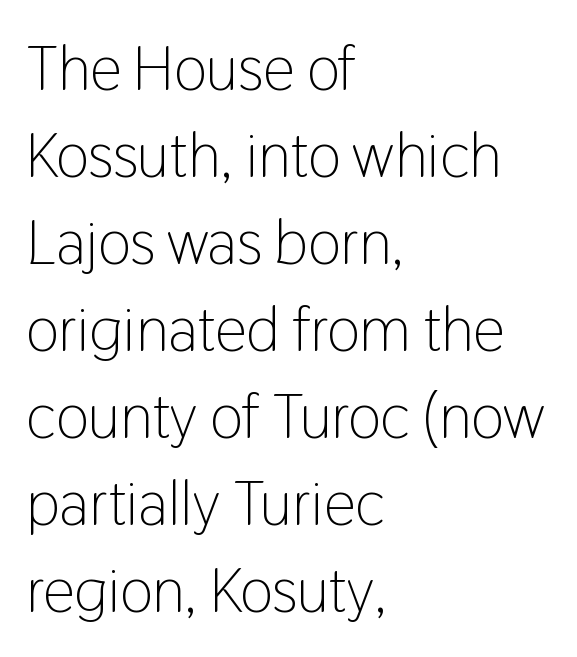
{"serif": "no", "italic": "no", "bold": "no", "weight": "light", "width": "condensed", "stroke_contrast": "low", "x_height": "medium", "monospaced": "no", "underline": "no", "align": "left", "line_spacing": "normal", "line_spacing_ratio": 1.38, "letter_spacing": "normal", "letter_spacing_em": 0.0, "glyph_px": 63}
